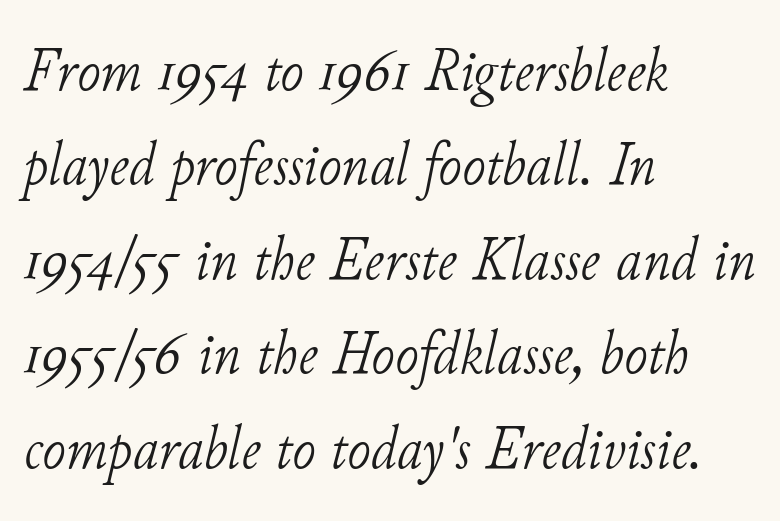
{"serif": "yes", "italic": "yes", "lean": "right", "slant_degrees": 11, "bold": "no", "weight": "light", "width": "normal", "stroke_contrast": "low", "x_height": "small", "monospaced": "no", "underline": "no", "align": "left", "line_spacing": "normal", "line_spacing_ratio": 1.5, "letter_spacing": "normal", "letter_spacing_em": 0.0, "glyph_px": 63}
